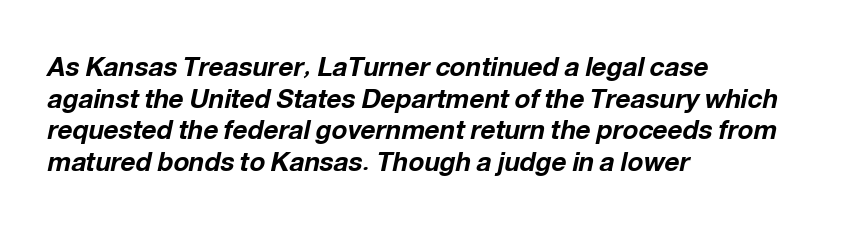
Q: Is the text bold? A: Yes.
Q: Is the text italic (slanted)? A: Yes, it leans right by about 12 degrees.
Q: Is the text underlined? A: No.
Q: How is the paragraph aligned? A: Left-aligned.
Q: Is the spacing between letters normal or unusually wide? A: Normal.
